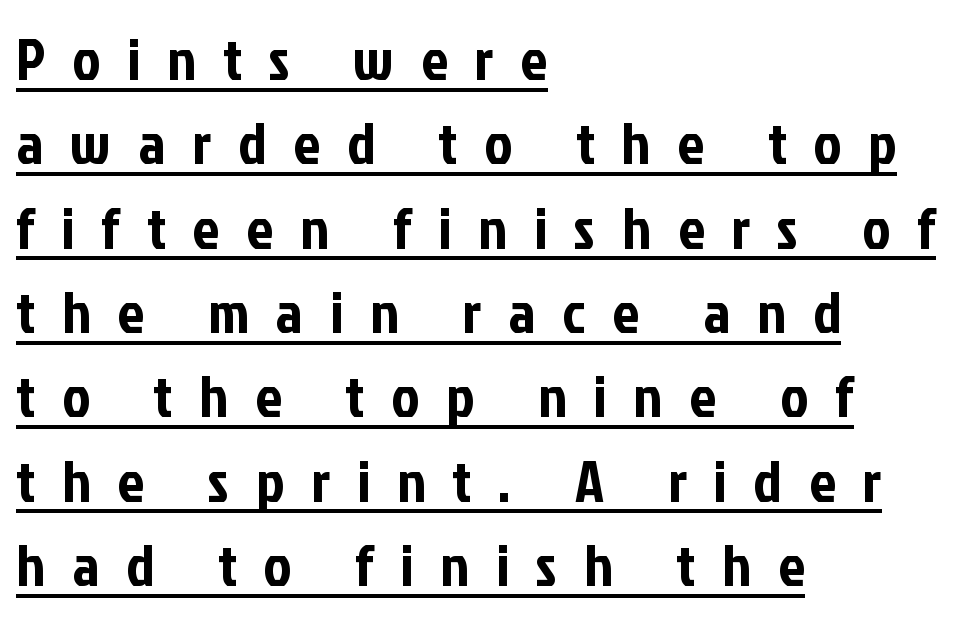
You could not count columns in this text — the font is proportionally spaced. Evenly set lines give the paragraph a standard silhouette. In terms of posture, this sample is upright. These lines stack with their left ends in a neat column.
